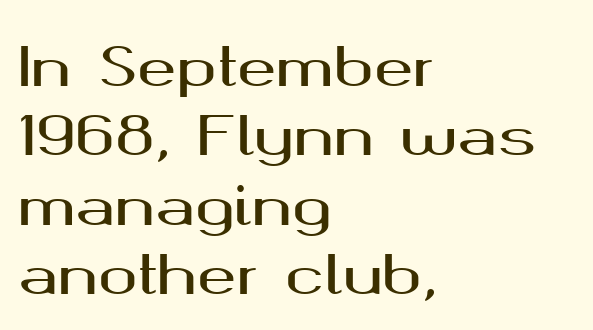
The image shows 53 px wide sans-serif type, upright; set left-aligned, normal line spacing (1.31x), normal letter spacing, not underlined; medium stroke contrast and a medium x-height.
